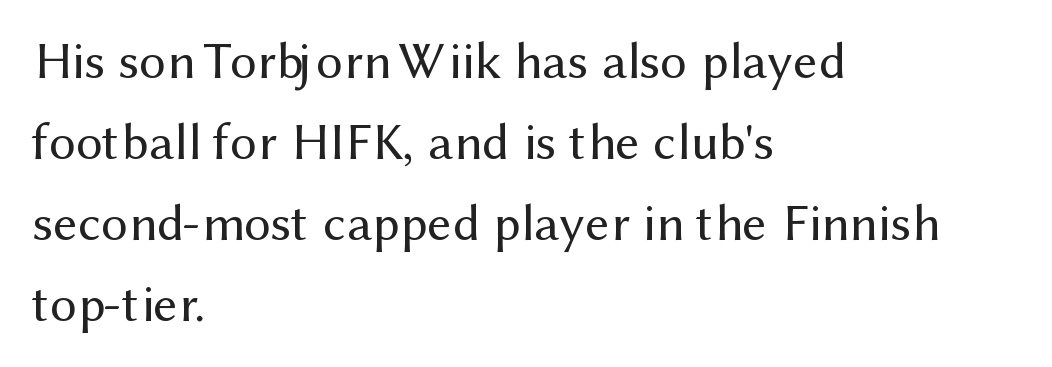
The passage shown stacks its lines at a standard gap. This is not heavy type; no bold has been used. Character widths vary here, with narrow letters taking less room than wide ones. Where is the straight margin? On the left.
